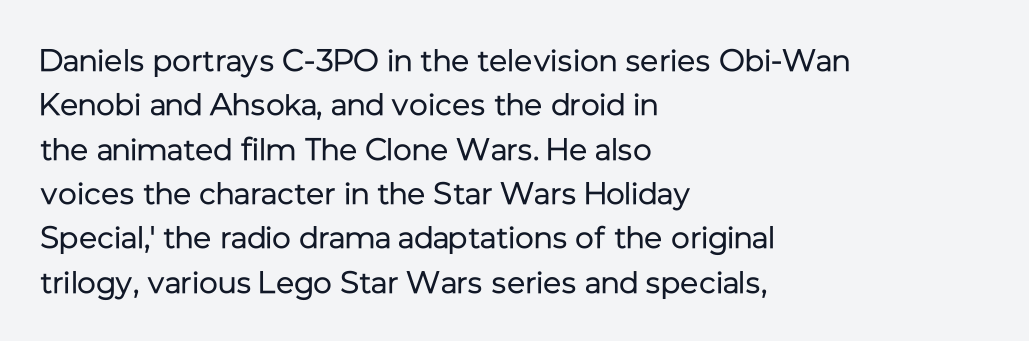
This rendering employs a face without finishing strokes, i.e., a sans-serif. The foot of each line stays bare and open. Each letter keeps its own natural width here, so spacing adapts to shape. Students, note that the glyphs here touch the page at normal intervals. The weight tops out at a normal text grade. Leading matches the norm, producing a regular column.
